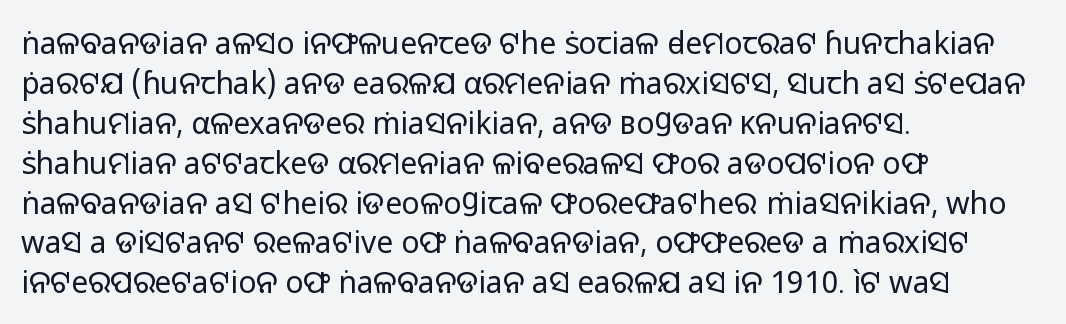
Q: Is the text bold? A: No.
Q: Is the text italic (slanted)? A: No, it is upright.
Q: Is the typeface a serif or a sans-serif typeface? A: Sans-serif.
Q: Is the text underlined? A: No.
Q: How is the paragraph aligned? A: Left-aligned.
Q: Is the spacing between letters normal or unusually wide? A: Normal.
Q: Is the spacing between lines tight, normal or loose? A: Normal.
Q: Width (condensed, normal, or wide)? A: Normal.
Q: Stroke contrast? A: Low.
Q: x-height? A: Medium.
Q: Monospaced? A: No.
